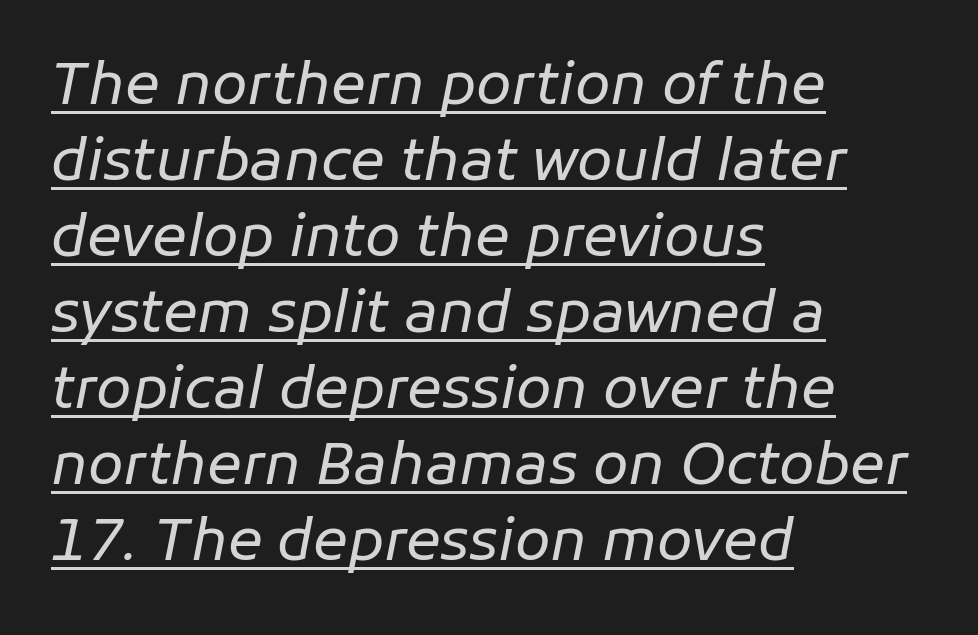
This is underlined copy, the kind a proofreader might mark for attention. Character widths vary here, with narrow letters taking less room than wide ones. Summary of weight: not heavy and not bold. Successive baselines arrive at the customary interval. Each line starts at the same left margin while the right side varies.
